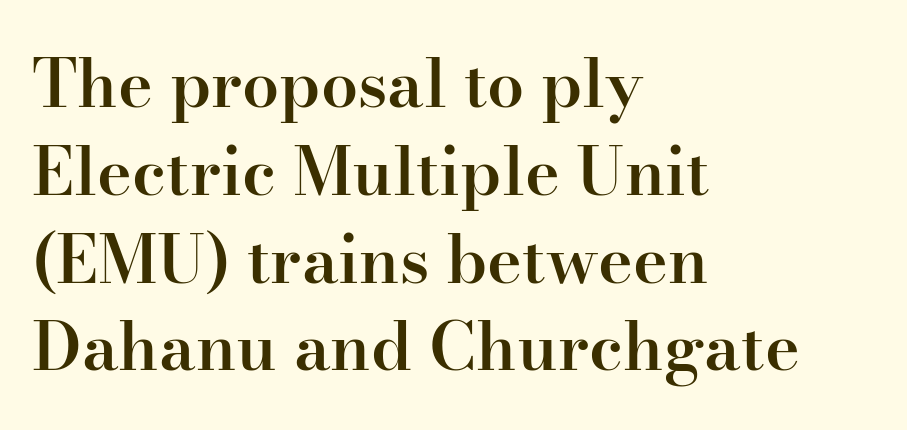
The image shows 66 px semibold serif type, upright; set left-aligned, normal line spacing (1.33x), normal letter spacing, not underlined; high stroke contrast and a small x-height.
